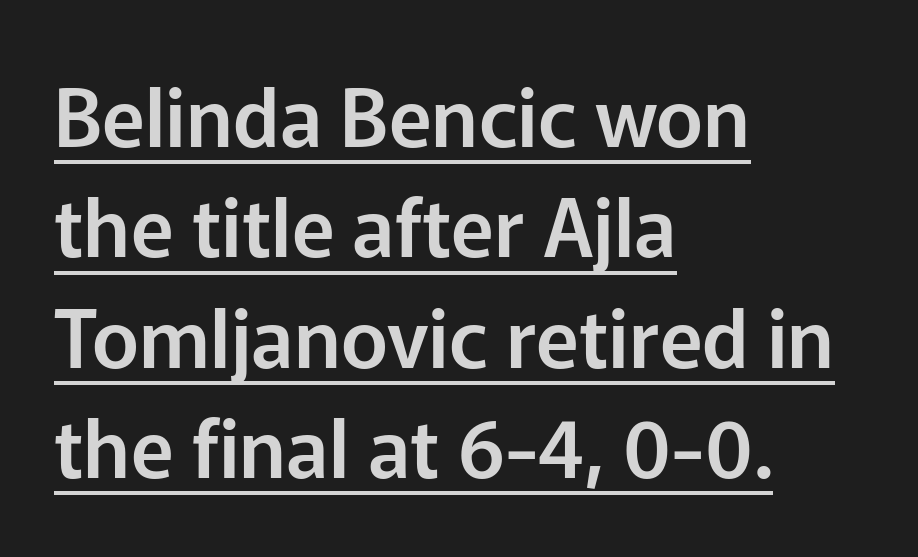
{"serif": "no", "italic": "no", "width": "normal", "stroke_contrast": "low", "x_height": "medium", "monospaced": "no", "underline": "yes", "align": "left", "line_spacing": "normal", "line_spacing_ratio": 1.38, "letter_spacing": "normal", "letter_spacing_em": 0.0, "glyph_px": 80}
